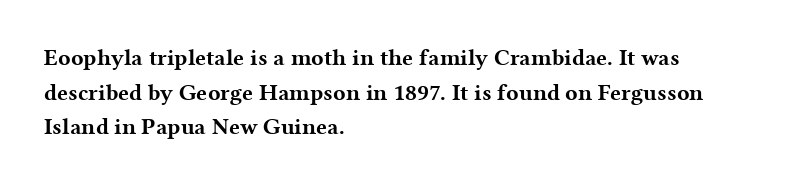
Every stem runs plumb, perpendicular to the baseline. The typesetting leans heavy: a genuine bold. Anything drawn beneath the words? Only blank space. The paragraph shown leans on its left margin. In terms of letterspacing, this is plain default setting. The space between consecutive lines is moderate.
